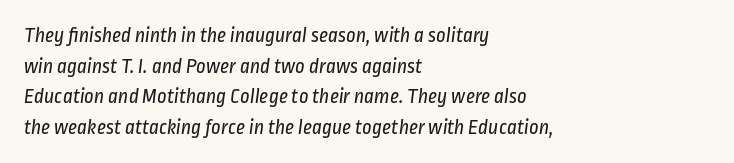
{"bold": "no", "underline": "no", "align": "left", "line_spacing": "normal", "line_spacing_ratio": 1.46, "letter_spacing": "normal", "letter_spacing_em": 0.0, "glyph_px": 21}
